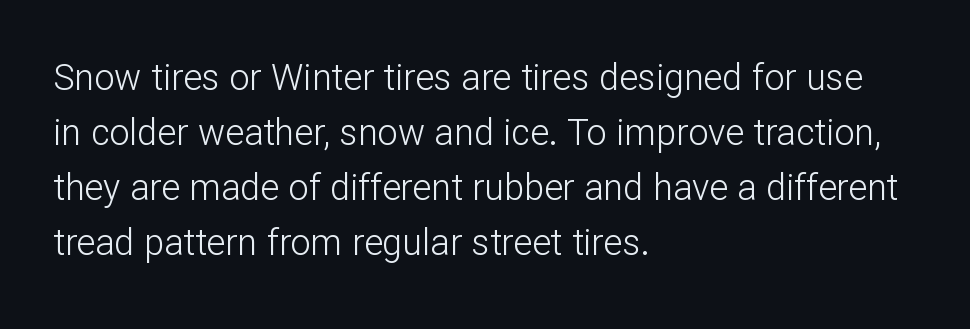
The image shows 36 px light sans-serif type, upright; set left-aligned, normal line spacing (1.53x), normal letter spacing, not underlined; low stroke contrast and a medium x-height.
